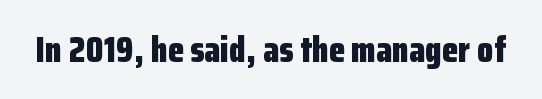
{"serif": "no", "italic": "no", "bold": "yes", "weight": "bold", "width": "condensed", "stroke_contrast": "low", "x_height": "medium", "monospaced": "no", "underline": "no", "letter_spacing": "normal", "letter_spacing_em": 0.0, "glyph_px": 37}
